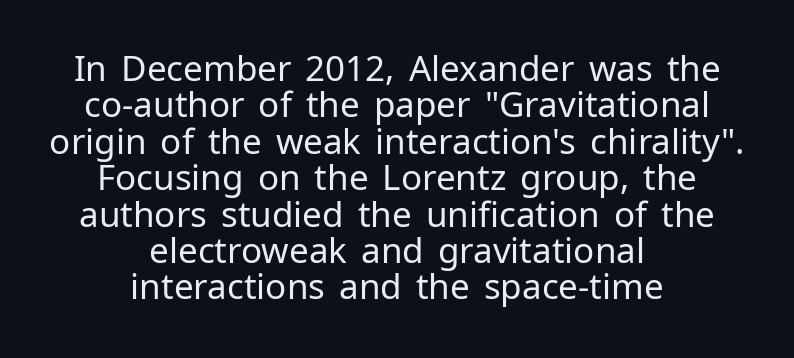
If you drew a line through each stem, it would be perfectly vertical. The string is rendered with underlining switched off. Look at the bottom of the vertical strokes: they stop flat, with no serifs. The strokes are not fattened; the text isn't bold. Baseline-to-baseline distance is barely more than the letter height. Caption: standard tracking, unaltered.
